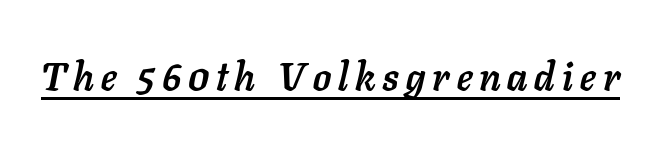
The image shows 39 px semibold type, italic (leaning right); set underlined; low stroke contrast and a medium x-height.
